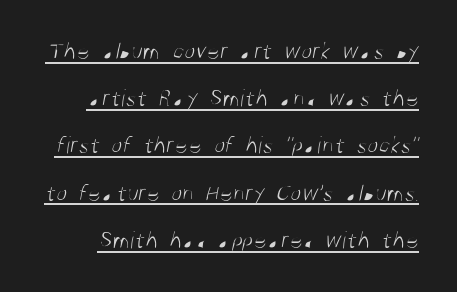
Q: Is the text bold? A: No.
Q: Is the text underlined? A: Yes.
Q: Is the spacing between letters normal or unusually wide? A: Normal.
